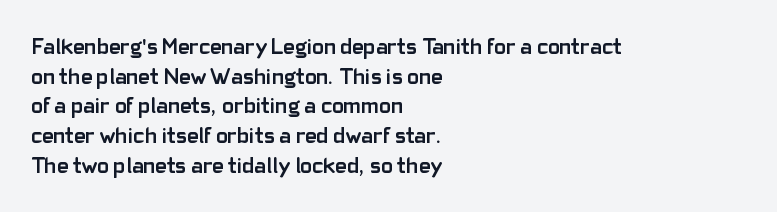
{"italic": "no", "bold": "yes", "underline": "no", "align": "left", "line_spacing": "normal", "line_spacing_ratio": 1.35, "letter_spacing": "normal", "letter_spacing_em": 0.0, "glyph_px": 22}
